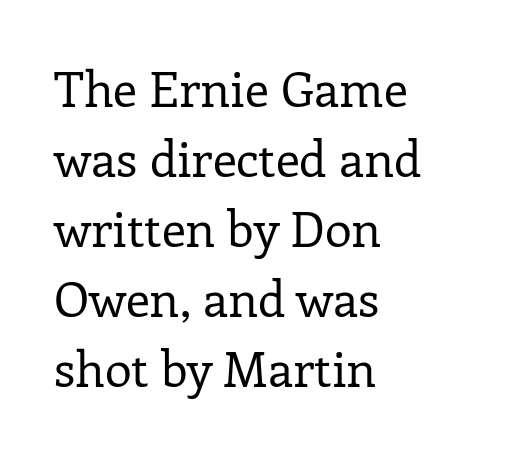
{"serif": "yes", "italic": "no", "bold": "no", "weight": "regular", "width": "normal", "stroke_contrast": "low", "x_height": "medium", "monospaced": "no", "underline": "no", "align": "left", "line_spacing": "normal", "line_spacing_ratio": 1.43, "letter_spacing": "normal", "letter_spacing_em": 0.0, "glyph_px": 49}
